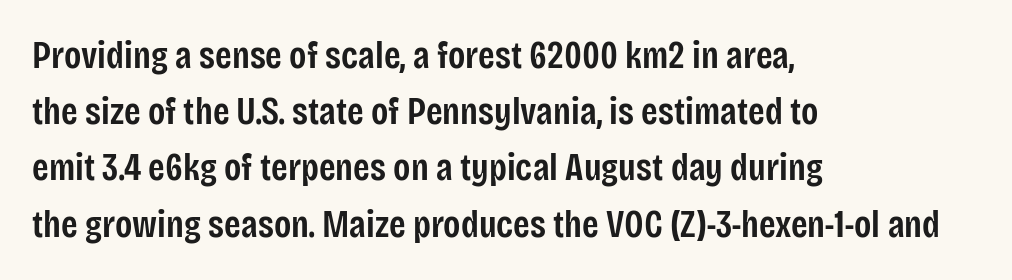
{"serif": "no", "italic": "no", "bold": "semi", "weight": "semibold", "width": "condensed", "stroke_contrast": "low", "x_height": "large", "monospaced": "no", "underline": "no", "align": "left", "line_spacing": "normal", "line_spacing_ratio": 1.48, "letter_spacing": "normal", "letter_spacing_em": 0.0, "glyph_px": 38}
